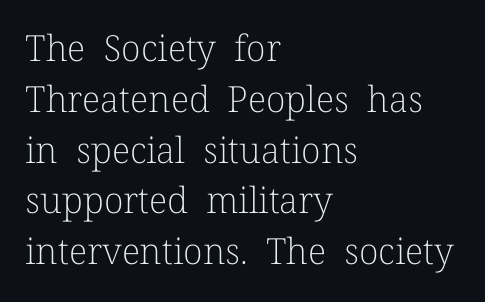
The image shows 36 px light serif type, upright; set left-aligned, normal line spacing (1.41x), normal letter spacing, not underlined; low stroke contrast and a medium x-height.
